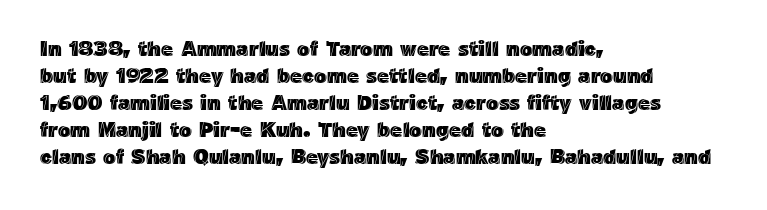
The letters stand straight up with perfectly vertical stems. Tracking here is standard; glyphs follow each other at the usual distance. Whoever set this chose a conventional vertical rhythm. The paragraph has a hard left edge and a soft right edge. Has an underline been added? It has not.
